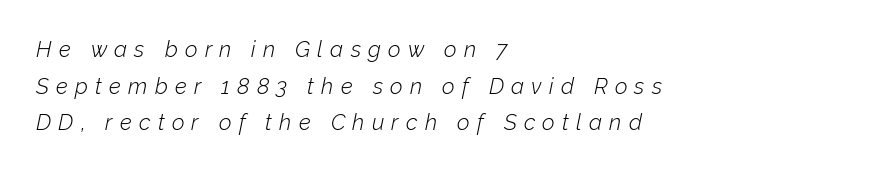
The weight tops out at a normal text grade. The lines in this sample share a left origin and differ only in where they stop. Look at the tracking — it's clearly loosened, letters drifting apart. Characters are canted at an angle relative to the baseline's perpendicular. The vertical gap from one line to the next is medium. Has an underline been added? It has not.
